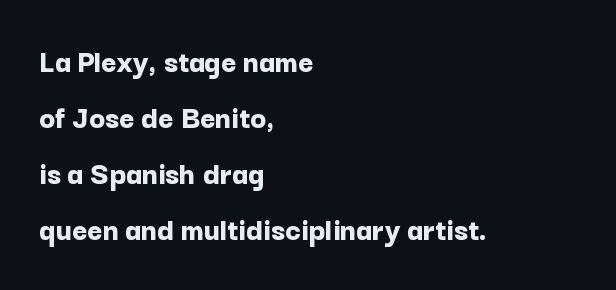
The image shows 33 px bold sans-serif type, upright; set left-aligned, normal line spacing (1.7x), normal letter spacing, not underlined; low stroke contrast and a medium x-height.
